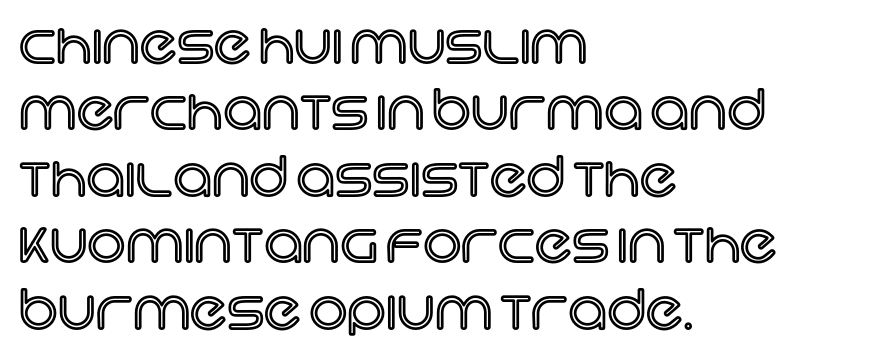
{"italic": "no", "width": "normal", "x_height": "large", "monospaced": "no", "underline": "no", "align": "left", "line_spacing_ratio": 1.23, "letter_spacing": "normal", "letter_spacing_em": 0.0, "glyph_px": 54}
